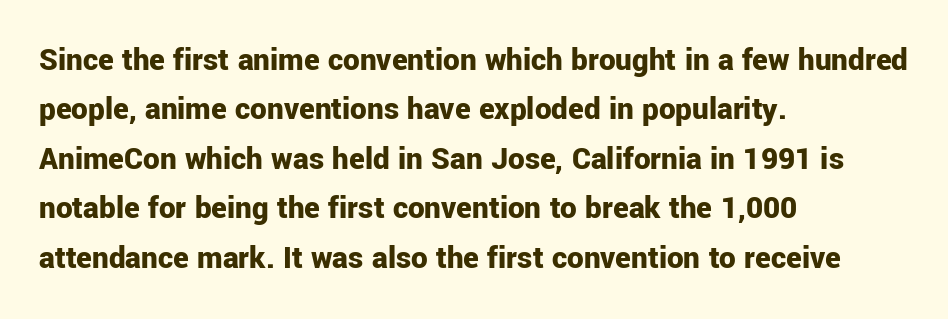
The image shows 33 px bold sans-serif type, upright; set left-aligned, normal line spacing (1.5x), normal letter spacing, not underlined; low stroke contrast and a medium x-height.
